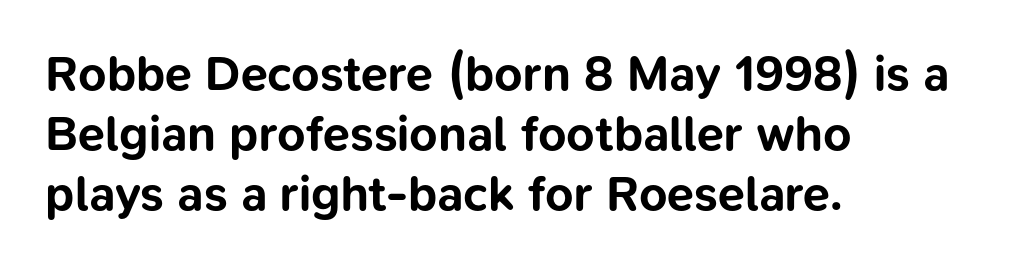
Q: Is the text bold? A: Yes.
Q: Is the text italic (slanted)? A: No, it is upright.
Q: Is the typeface a serif or a sans-serif typeface? A: Sans-serif.
Q: Is the text underlined? A: No.
Q: How is the paragraph aligned? A: Left-aligned.
Q: Is the spacing between letters normal or unusually wide? A: Normal.
Q: Width (condensed, normal, or wide)? A: Normal.
Q: Stroke contrast? A: Low.
Q: x-height? A: Medium.
Q: Monospaced? A: No.
